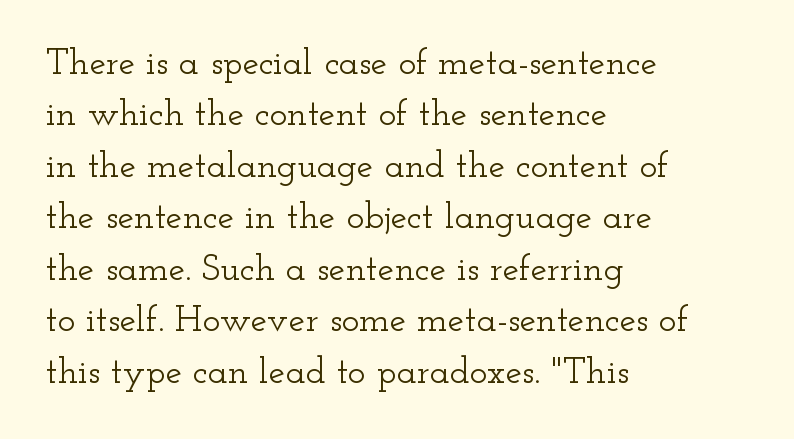
{"serif": "yes", "italic": "no", "width": "wide", "stroke_contrast": "low", "x_height": "small", "monospaced": "no", "underline": "no", "align": "left", "line_spacing": "normal", "line_spacing_ratio": 1.39, "letter_spacing": "normal", "letter_spacing_em": 0.0, "glyph_px": 37}
